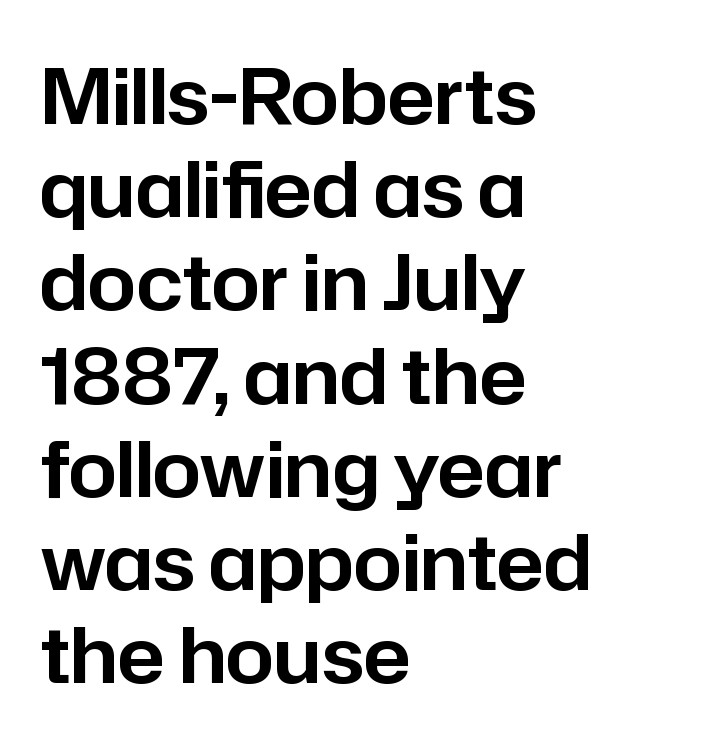
The image shows 77 px sans-serif type, upright; set left-aligned, line spacing 1.21x, normal letter spacing, not underlined; low stroke contrast and a medium x-height.
